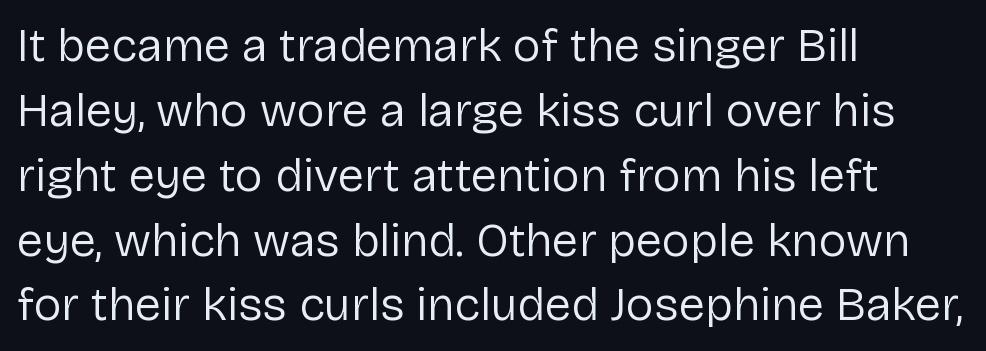
Q: Is the text bold? A: No.
Q: Is the text italic (slanted)? A: No, it is upright.
Q: Is the typeface a serif or a sans-serif typeface? A: Sans-serif.
Q: Is the text underlined? A: No.
Q: How is the paragraph aligned? A: Left-aligned.
Q: Is the spacing between letters normal or unusually wide? A: Normal.
Q: Is the spacing between lines tight, normal or loose? A: Normal.
Q: Width (condensed, normal, or wide)? A: Normal.
Q: Stroke contrast? A: Low.
Q: x-height? A: Medium.
Q: Monospaced? A: No.
